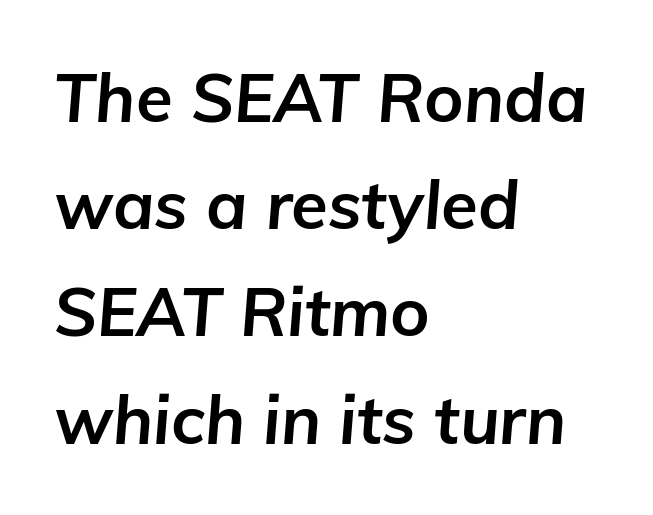
{"italic": "yes", "lean": "right", "slant_degrees": 5, "bold": "yes", "weight": "bold", "width": "normal", "stroke_contrast": "low", "x_height": "medium", "monospaced": "no", "underline": "no", "align": "left", "line_spacing": "normal", "line_spacing_ratio": 1.6, "letter_spacing": "normal", "letter_spacing_em": 0.0, "glyph_px": 67}
